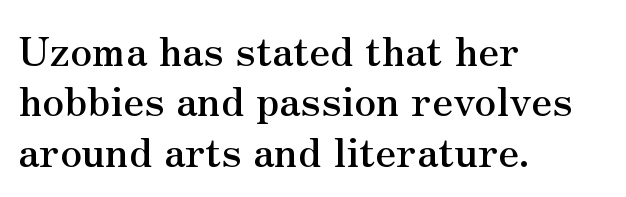
{"serif": "yes", "italic": "no", "width": "normal", "stroke_contrast": "medium", "x_height": "small", "monospaced": "no", "underline": "no", "align": "left", "line_spacing_ratio": 1.23, "letter_spacing": "normal", "letter_spacing_em": 0.0, "glyph_px": 41}
